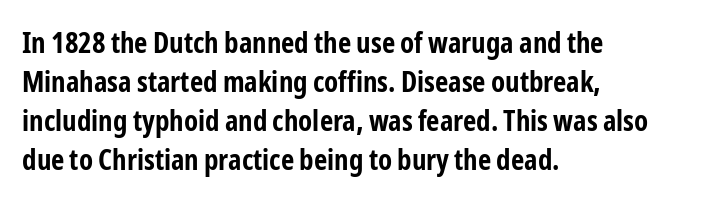
The image shows 29 px bold, condensed sans-serif type, upright; set left-aligned, normal line spacing (1.34x), normal letter spacing, not underlined; low stroke contrast and a medium x-height.
